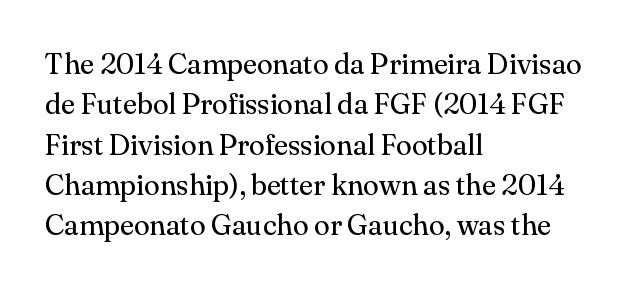
Q: Is the text bold? A: No.
Q: Is the text italic (slanted)? A: No, it is upright.
Q: Is the typeface a serif or a sans-serif typeface? A: Serif.
Q: Is the text underlined? A: No.
Q: How is the paragraph aligned? A: Left-aligned.
Q: Is the spacing between letters normal or unusually wide? A: Normal.
Q: Is the spacing between lines tight, normal or loose? A: Normal.
Q: Width (condensed, normal, or wide)? A: Normal.
Q: Stroke contrast? A: Medium.
Q: x-height? A: Small.
Q: Monospaced? A: No.
